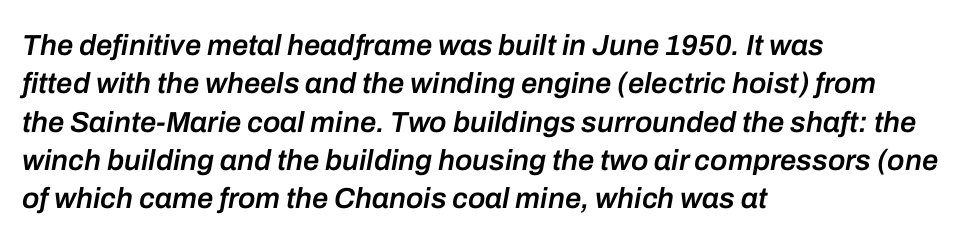
Q: Is the text bold? A: Semi-bold.
Q: Is the text italic (slanted)? A: Yes, it leans right by about 10 degrees.
Q: Is the text underlined? A: No.
Q: How is the paragraph aligned? A: Left-aligned.
Q: Is the spacing between letters normal or unusually wide? A: Normal.
Q: Is the spacing between lines tight, normal or loose? A: Normal.
Q: Width (condensed, normal, or wide)? A: Normal.
Q: Stroke contrast? A: Low.
Q: x-height? A: Medium.
Q: Monospaced? A: No.
